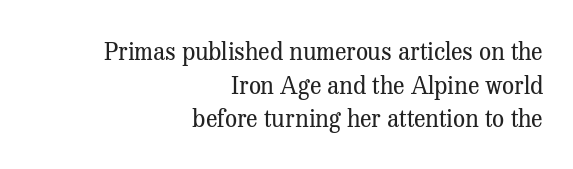
Quick note: not italic, upright. Honestly, there is no underline to notice here at all. The line texture is even and compact thanks to regular tracking. Honestly, the row spacing looks completely unremarkable. This rendering uses right alignment, leaving the left contour irregular. The letters look calm and open, with moderate or lighter stems.
